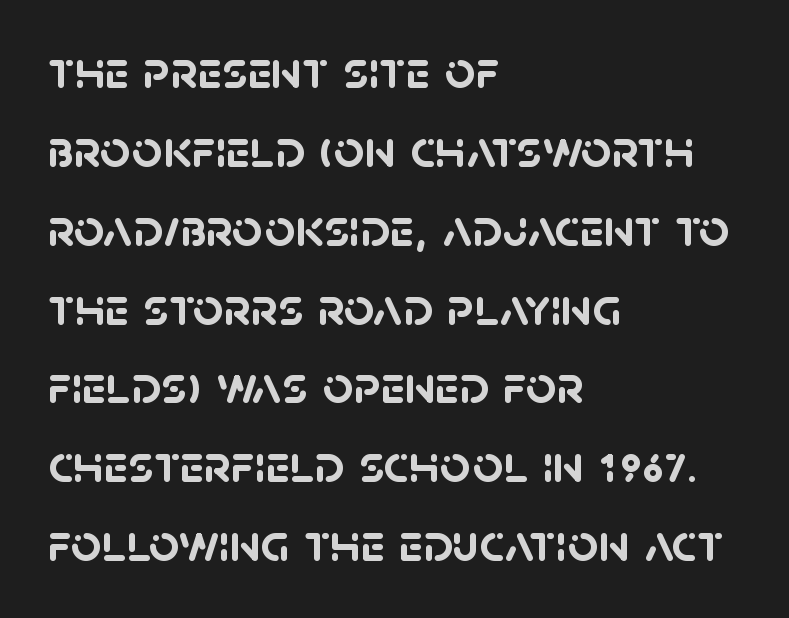
{"serif": "no", "bold": "yes", "weight": "semibold", "width": "normal", "stroke_contrast": "low", "x_height": "large", "monospaced": "no", "underline": "no", "align": "left", "line_spacing": "normal", "line_spacing_ratio": 1.46, "letter_spacing": "normal", "letter_spacing_em": 0.0, "glyph_px": 54}
